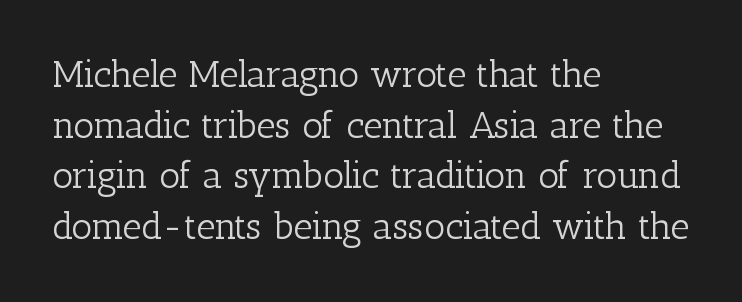
The image shows 37 px light serif type, upright; set left-aligned, normal line spacing (1.37x), normal letter spacing, not underlined; low stroke contrast and a medium x-height.
